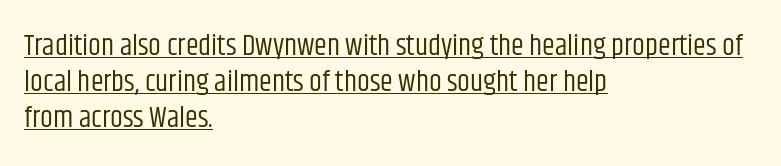
The image shows 29 px regular-weight, condensed sans-serif type, upright; set left-aligned, normal line spacing (1.25x), normal letter spacing, underlined; low stroke contrast and a large x-height.
